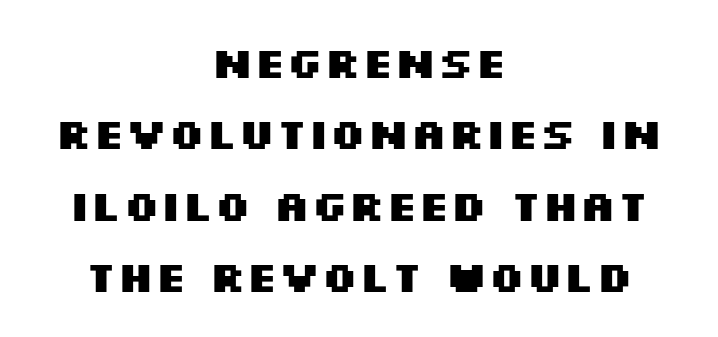
Q: Is the text bold? A: Yes.
Q: Is the text italic (slanted)? A: No, it is upright.
Q: Is the typeface a serif or a sans-serif typeface? A: Sans-serif.
Q: Is the text underlined? A: No.
Q: How is the paragraph aligned? A: Centered.
Q: Is the spacing between letters normal or unusually wide? A: Normal.
Q: Is the spacing between lines tight, normal or loose? A: Normal.
Q: Width (condensed, normal, or wide)? A: Wide.
Q: Stroke contrast? A: Medium.
Q: x-height? A: Large.
Q: Monospaced? A: No.
